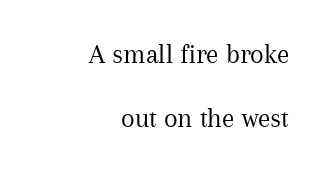
Q: Is the text bold? A: No.
Q: Is the text italic (slanted)? A: No, it is upright.
Q: Is the typeface a serif or a sans-serif typeface? A: Serif.
Q: Is the text underlined? A: No.
Q: How is the paragraph aligned? A: Right-aligned.
Q: Is the spacing between letters normal or unusually wide? A: Normal.
Q: Is the spacing between lines tight, normal or loose? A: Loose.
Q: Width (condensed, normal, or wide)? A: Normal.
Q: Stroke contrast? A: Medium.
Q: x-height? A: Medium.
Q: Monospaced? A: No.
